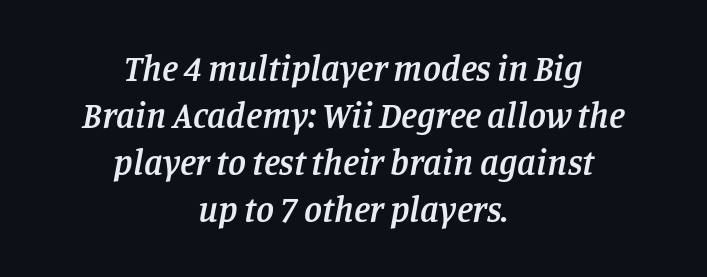
{"serif": "yes", "italic": "yes", "lean": "right", "slant_degrees": 11, "bold": "semi", "weight": "semibold", "width": "normal", "stroke_contrast": "low", "x_height": "large", "monospaced": "no", "underline": "no", "align": "center", "line_spacing": "normal", "line_spacing_ratio": 1.31, "letter_spacing": "normal", "letter_spacing_em": 0.0, "glyph_px": 36}
